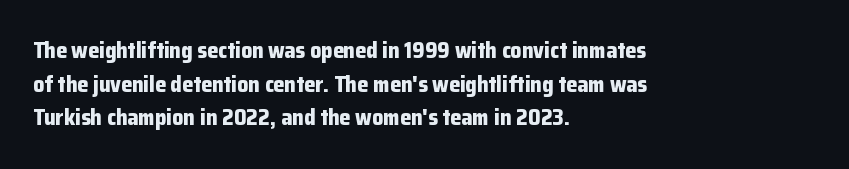
The image shows 22 px bold type, upright; set left-aligned, normal line spacing (1.53x), normal letter spacing, not underlined.
